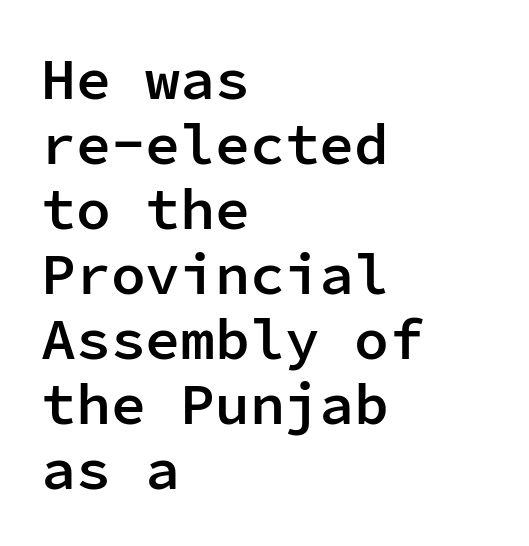
Q: Is the text bold? A: Semi-bold.
Q: Is the text italic (slanted)? A: No, it is upright.
Q: Is the typeface a serif or a sans-serif typeface? A: Sans-serif.
Q: Is the text underlined? A: No.
Q: How is the paragraph aligned? A: Left-aligned.
Q: Is the spacing between letters normal or unusually wide? A: Normal.
Q: Is the spacing between lines tight, normal or loose? A: Tight.
Q: Width (condensed, normal, or wide)? A: Normal.
Q: Stroke contrast? A: Low.
Q: x-height? A: Medium.
Q: Monospaced? A: Yes.
